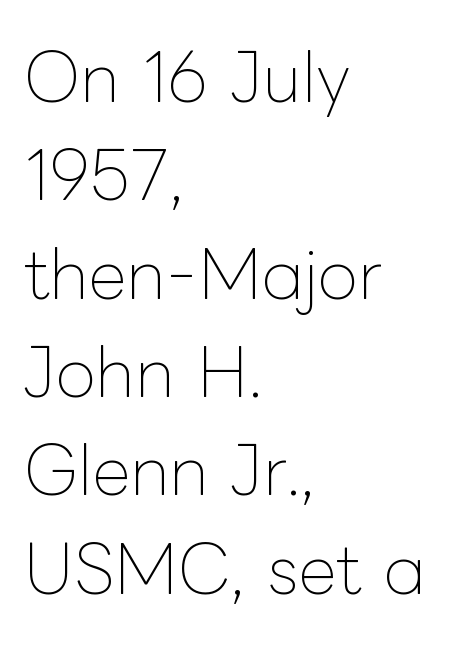
Spacing verdict: proportional, widths tailored to each character. The baseline area is clear. Students, note that the glyphs here touch the page at normal intervals. These lines sit exactly where default settings would place them.
